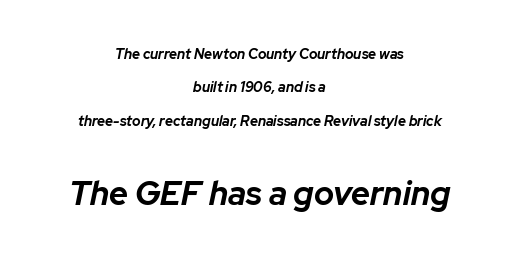
The image shows 33 px bold type, italic (leaning right); set centered, loose line spacing (2.39x), normal letter spacing, not underlined; the second (bottom) block is 2.36x larger; low stroke contrast and a medium x-height.
